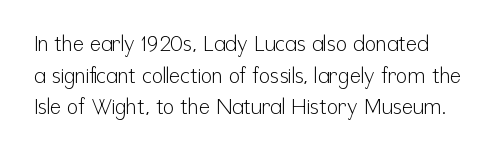
{"italic": "no", "bold": "no", "underline": "no", "line_spacing": "normal", "line_spacing_ratio": 1.51, "letter_spacing": "normal", "letter_spacing_em": 0.0, "glyph_px": 21}
